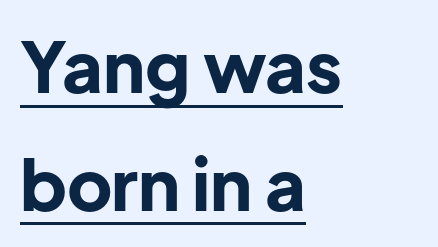
Here the designer chose a conventional face with non-uniform glyph widths. Do the letters lean? They stand straight. Spacing between characters is what you'd get straight out of the box. In terms of weight, the rendering is a true, heavy bold. Short and long lines alike share a common starting point at left. How would I describe the line gaps? Plain and ordinary.
